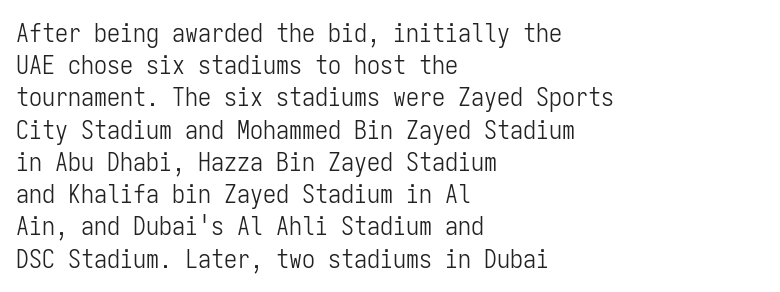
The image shows 26 px text type, upright; set left-aligned, line spacing 1.24x, normal letter spacing, not underlined.
